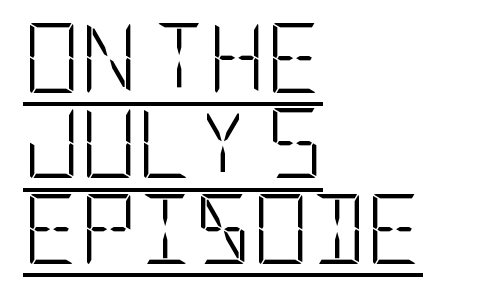
{"serif": "no", "italic": "no", "bold": "no", "weight": "light", "width": "condensed", "stroke_contrast": "low", "x_height": "large", "underline": "yes", "align": "left", "line_spacing_ratio": 1.22, "letter_spacing": "normal", "letter_spacing_em": 0.0, "glyph_px": 70}
